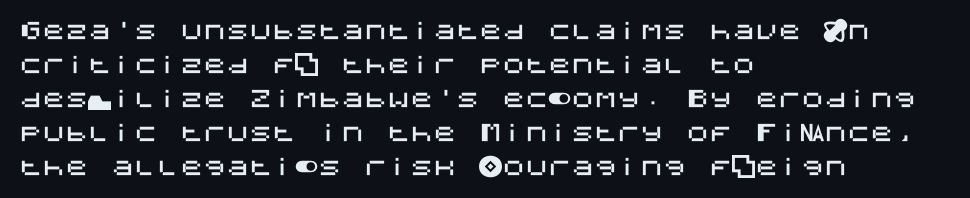
{"italic": "no", "underline": "no", "align": "left", "line_spacing": "normal", "line_spacing_ratio": 1.48, "letter_spacing": "normal", "letter_spacing_em": 0.0, "glyph_px": 23}
